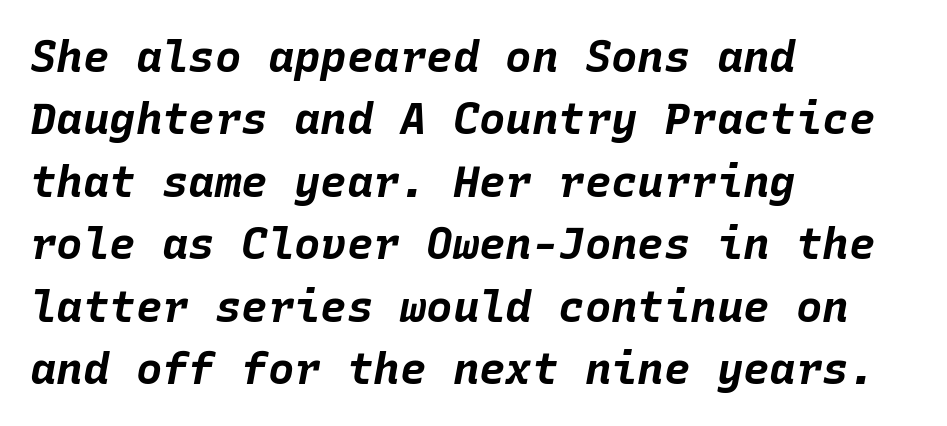
{"italic": "yes", "lean": "right", "slant_degrees": 10, "bold": "yes", "weight": "bold", "width": "normal", "stroke_contrast": "low", "x_height": "large", "monospaced": "yes", "underline": "no", "align": "left", "line_spacing": "normal", "line_spacing_ratio": 1.42, "letter_spacing": "normal", "letter_spacing_em": 0.0, "glyph_px": 44}
